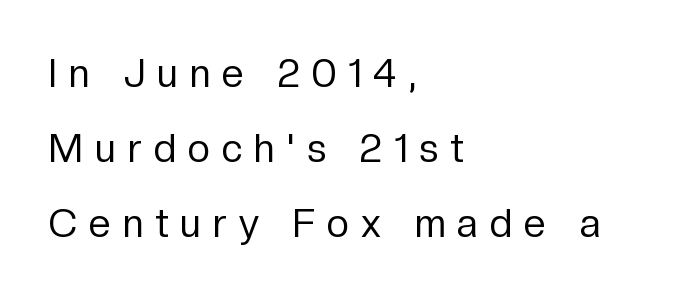
How would I describe the line gaps? Wide and relaxed. Loose tracking; the words dissolve into strings of separated letters. The glyphs are unaccompanied by any horizontal stroke below them. These lines are rendered in a variable-pitch font.
